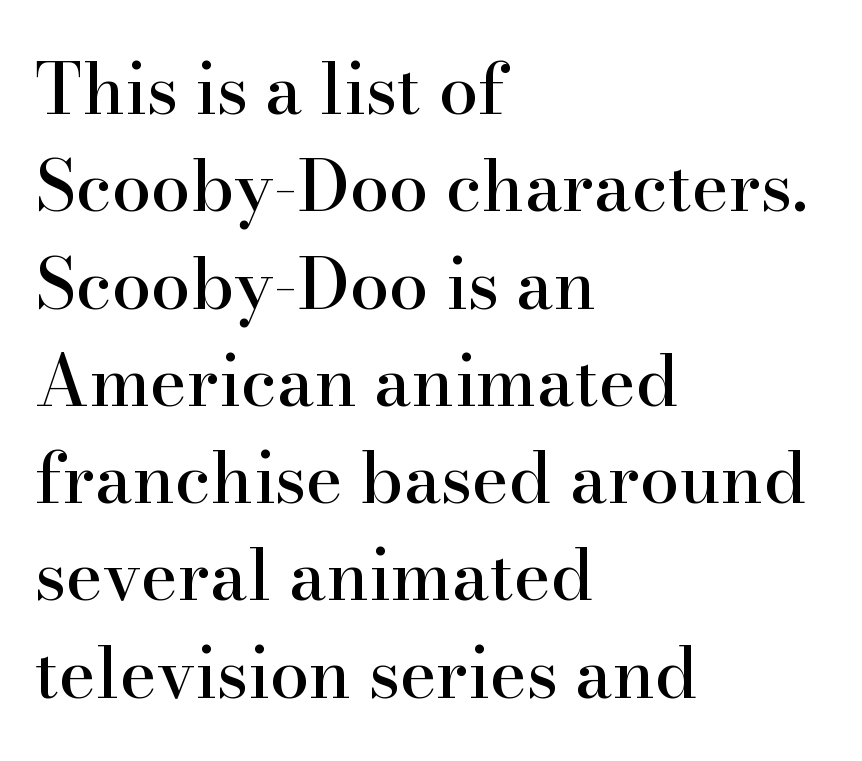
Vertical strokes here are truly vertical. This sample has the flowing, uneven cadence of proportional lettering. Does the copy run flush right? No — it runs flush left. The passage shown has conventional tracking throughout. The glyphs in this specimen are seriffed.
